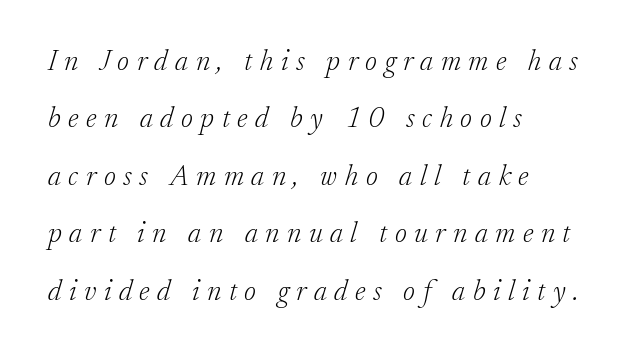
Q: Is the text bold? A: No.
Q: Is the text italic (slanted)? A: Yes, it leans right by about 17 degrees.
Q: Is the typeface a serif or a sans-serif typeface? A: Serif.
Q: Is the text underlined? A: No.
Q: How is the paragraph aligned? A: Left-aligned.
Q: Is the spacing between letters normal or unusually wide? A: Unusually wide.
Q: Is the spacing between lines tight, normal or loose? A: Loose.
Q: Width (condensed, normal, or wide)? A: Normal.
Q: Stroke contrast? A: Low.
Q: x-height? A: Small.
Q: Monospaced? A: No.
